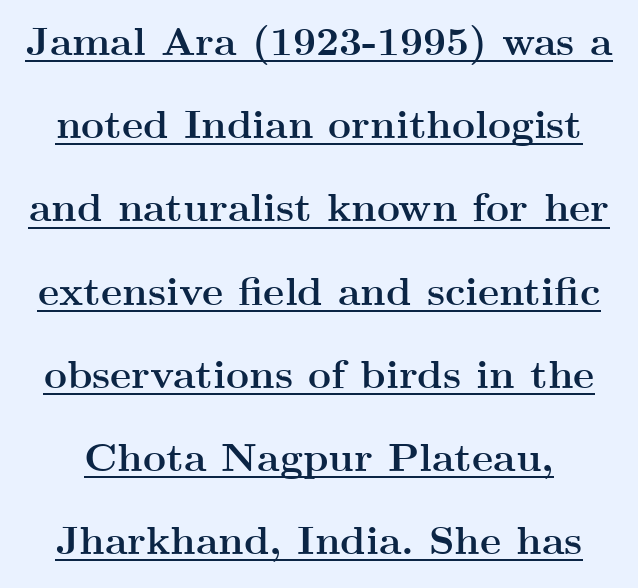
{"serif": "yes", "italic": "no", "bold": "yes", "weight": "semibold", "width": "wide", "stroke_contrast": "medium", "x_height": "small", "monospaced": "no", "underline": "yes", "line_spacing": "loose", "line_spacing_ratio": 2.08, "letter_spacing": "normal", "letter_spacing_em": 0.0, "glyph_px": 40}
